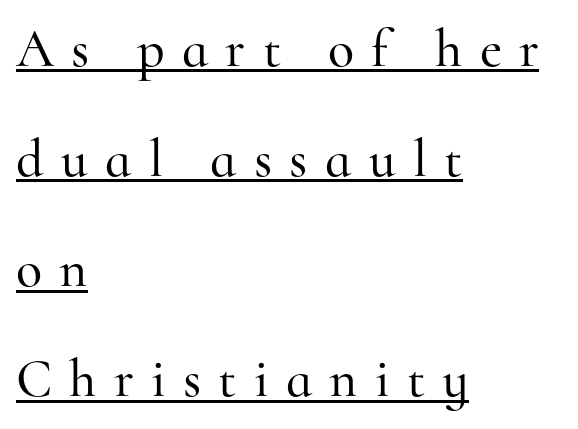
Casual observation: everything's shoved over to the left. Posture: vertical. Airy leading. Here the designer chose a conventional face with non-uniform glyph widths. The face used here is seriffed, in the tradition of book romans.
